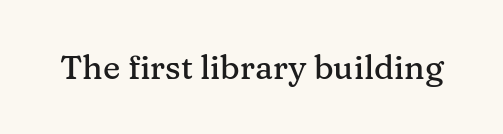
The baseline area is clear. The passage shown is typed in a proportional face where columns would drift. Unlike italic type, these characters show no tilt at all. What stands out about the letter spacing? Nothing — it is the standard amount. The passage shown is typeset with a serif family.
